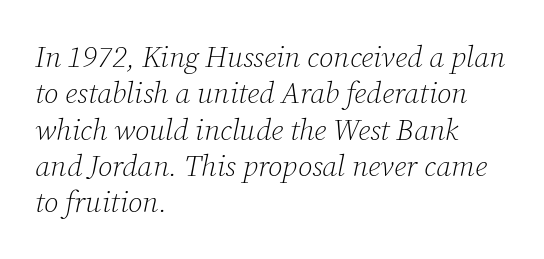
Q: Is the text bold? A: No.
Q: Is the text italic (slanted)? A: Yes, it leans right by about 12 degrees.
Q: Is the typeface a serif or a sans-serif typeface? A: Serif.
Q: Is the text underlined? A: No.
Q: How is the paragraph aligned? A: Left-aligned.
Q: Is the spacing between letters normal or unusually wide? A: Normal.
Q: Width (condensed, normal, or wide)? A: Normal.
Q: Stroke contrast? A: Low.
Q: x-height? A: Medium.
Q: Monospaced? A: No.
